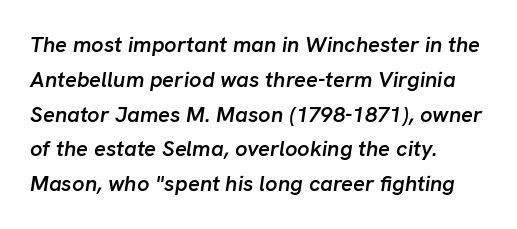
{"italic": "yes", "lean": "right", "slant_degrees": 8, "bold": "semi", "underline": "no", "align": "left", "line_spacing": "normal", "line_spacing_ratio": 1.58, "letter_spacing": "normal", "letter_spacing_em": 0.0, "glyph_px": 22}
